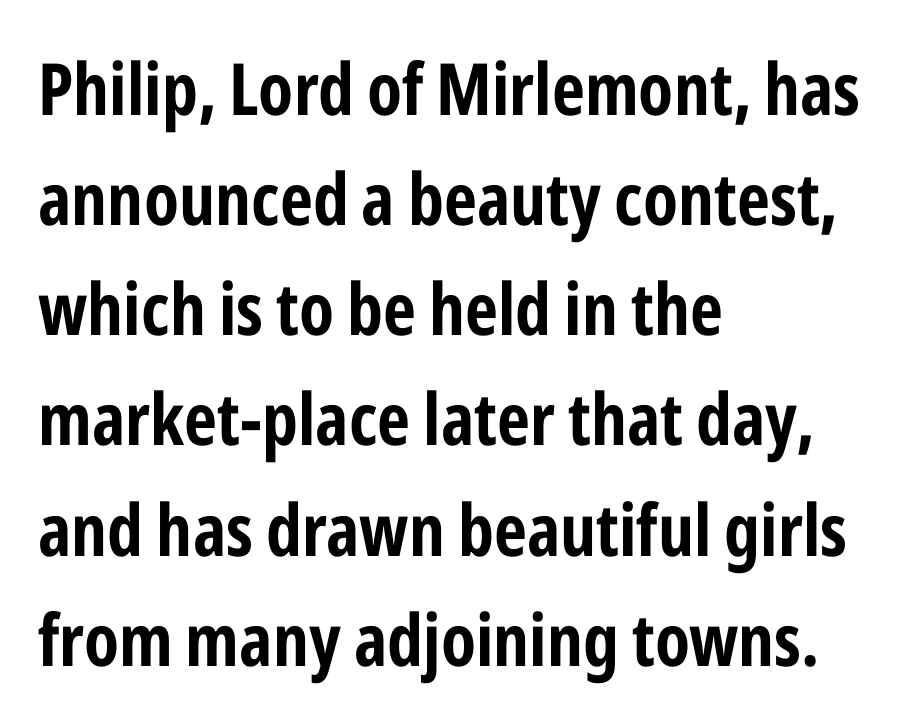
Bold? Absolutely — the strokes are thick and heavy. Horizontal alignment here is leftward, the default for most running prose. Horizontal bands of white between lines are of average thickness. There is no visible air inserted between adjacent glyphs.
